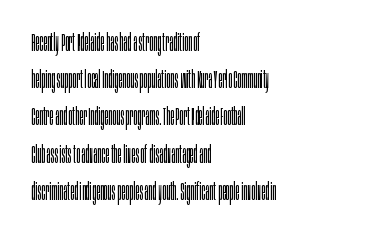
{"italic": "no", "bold": "no", "underline": "no", "align": "left", "line_spacing": "normal", "line_spacing_ratio": 1.55, "letter_spacing": "normal", "letter_spacing_em": 0.0, "glyph_px": 24}
